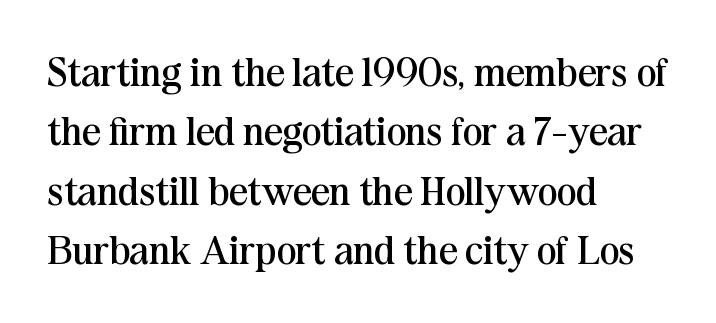
{"serif": "yes", "italic": "no", "bold": "no", "weight": "regular", "width": "normal", "stroke_contrast": "medium", "x_height": "medium", "monospaced": "no", "underline": "no", "align": "left", "line_spacing": "normal", "line_spacing_ratio": 1.45, "letter_spacing": "normal", "letter_spacing_em": 0.0, "glyph_px": 41}
